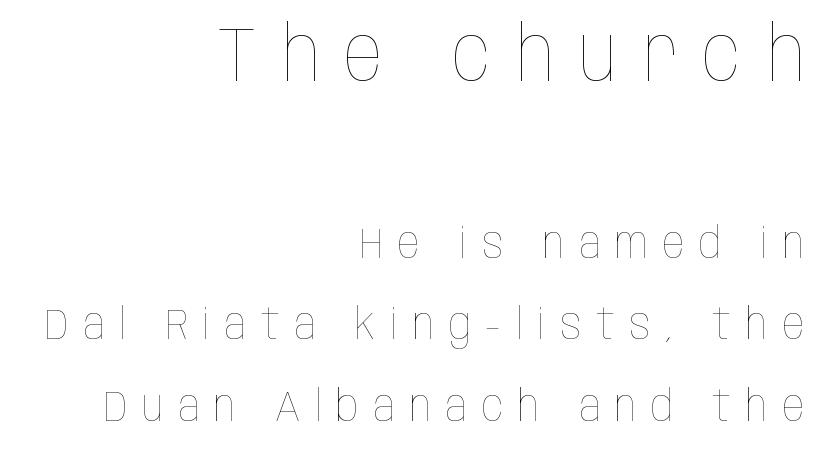
The image shows 77 px thin, condensed type, upright; set right-aligned, line spacing 1.85x, unusually wide letter spacing (+0.33 em), not underlined; the first (top) block is 1.75x larger; low stroke contrast and a large x-height.
